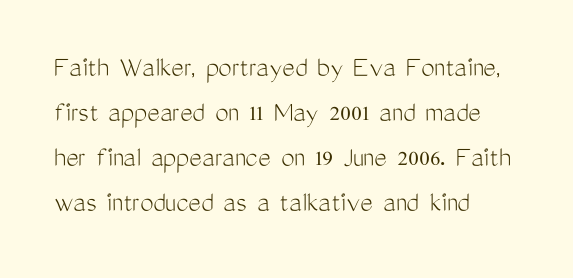
The image shows 30 px light, condensed sans-serif type, upright; set left-aligned, normal line spacing (1.5x), normal letter spacing, not underlined; medium stroke contrast and a medium x-height.
